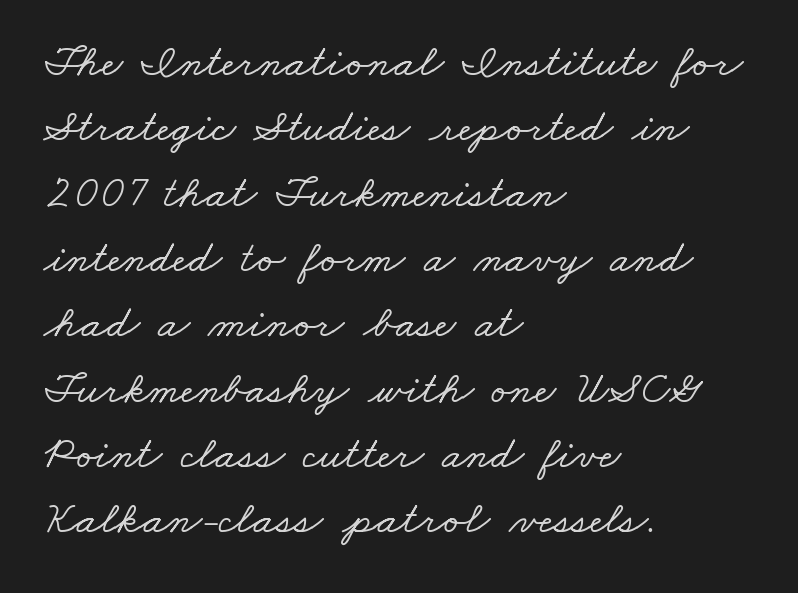
Q: Is the typeface a serif or a sans-serif typeface? A: Serif.
Q: Is the text underlined? A: No.
Q: How is the paragraph aligned? A: Left-aligned.
Q: Is the spacing between letters normal or unusually wide? A: Normal.
Q: Is the spacing between lines tight, normal or loose? A: Normal.
Q: Width (condensed, normal, or wide)? A: Wide.
Q: Stroke contrast? A: Low.
Q: x-height? A: Small.
Q: Monospaced? A: No.
